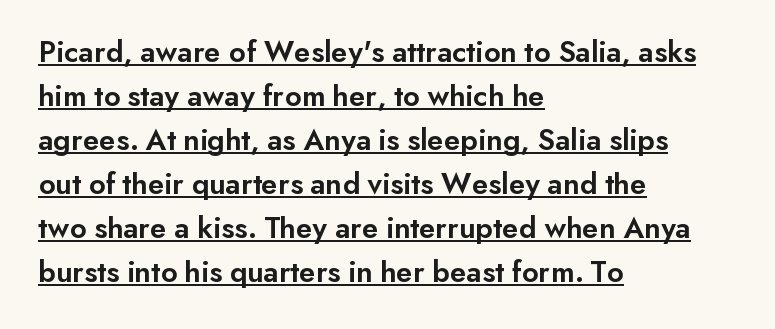
Do the characters align in a grid? No, the font is proportional. Successive baselines arrive at the customary interval. The glyphs are accompanied by a horizontal stroke just below them. Characters follow at the spacing the type designer built in.
